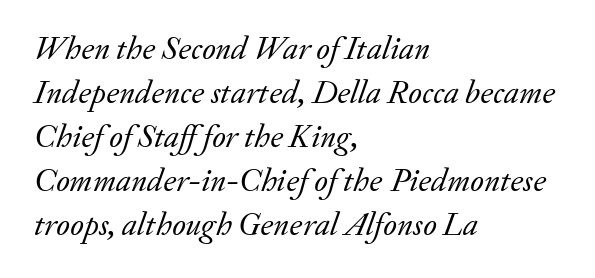
Q: Is the text bold? A: No.
Q: Is the text italic (slanted)? A: Yes, it leans right by about 20 degrees.
Q: Is the typeface a serif or a sans-serif typeface? A: Serif.
Q: Is the text underlined? A: No.
Q: How is the paragraph aligned? A: Left-aligned.
Q: Is the spacing between letters normal or unusually wide? A: Normal.
Q: Is the spacing between lines tight, normal or loose? A: Normal.
Q: Width (condensed, normal, or wide)? A: Normal.
Q: Stroke contrast? A: Low.
Q: x-height? A: Small.
Q: Monospaced? A: No.
